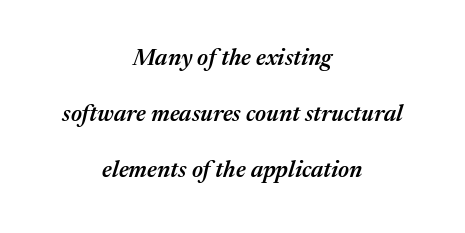
Is the block centered? Yes — each line is placed symmetrically about the middle. When letters slant like this, we call the style italic. Quick note: interline space is abundant. A fair bit of extra ink — the face is semibold, not bold. Clear beneath every line of the passage.
